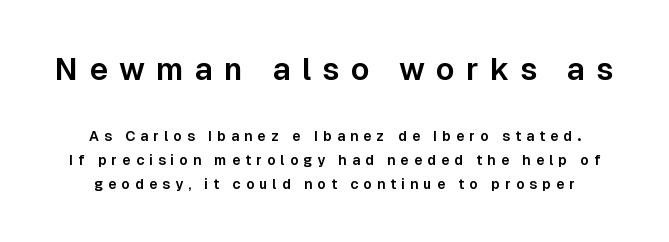
Each letter's strokes conclude bluntly, with no projecting serifs. Spacing between characters has been opened up far beyond the box default. Every stem runs plumb, perpendicular to the baseline. The letters advance in unequal steps, a hallmark of proportional type. Of the two passages, the one on top uses the larger point size. The string is rendered with underlining switched off.
